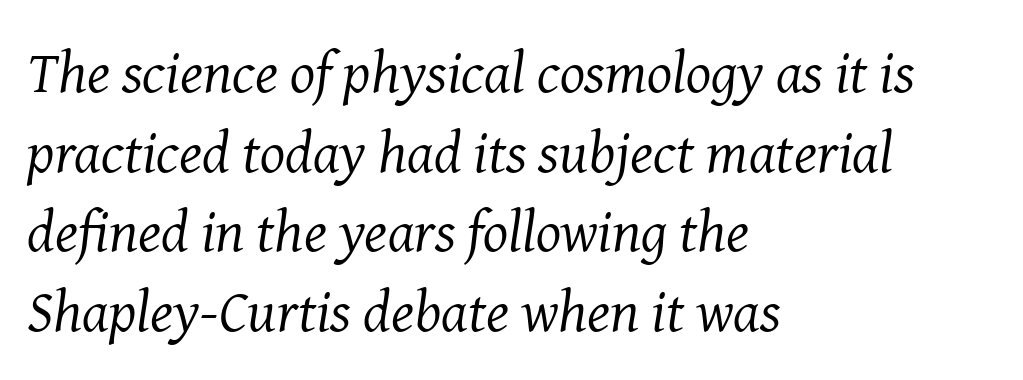
Short note: letters normally spaced. Character widths vary here, with narrow letters taking less room than wide ones. Only glyphs here, with clear space below each row. Unbolded letterforms with no extra heft. Stroke terminals: seriffed. Characters are canted at an angle relative to the baseline's perpendicular.
